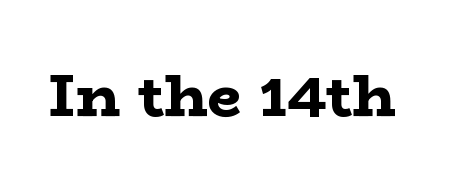
The letters advance in unequal steps, a hallmark of proportional type. How are the letters spaced? Ordinarily, with no added tracking. Small tapered or slab feet sit at the stroke ends, so this counts as serif. Each glyph is drawn with heavy, bold strokes. Is there any slant? The stems are plumb. Descenders hang freely into open space.
